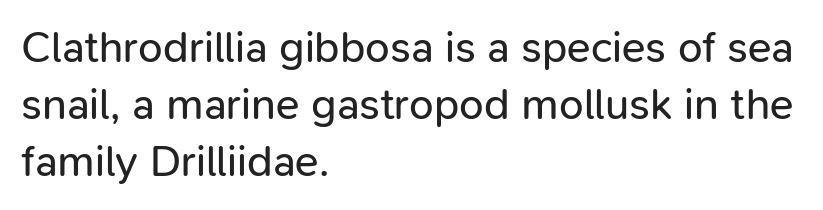
Q: Is the text bold? A: No.
Q: Is the text italic (slanted)? A: No, it is upright.
Q: Is the typeface a serif or a sans-serif typeface? A: Sans-serif.
Q: Is the text underlined? A: No.
Q: How is the paragraph aligned? A: Left-aligned.
Q: Is the spacing between letters normal or unusually wide? A: Normal.
Q: Is the spacing between lines tight, normal or loose? A: Normal.
Q: Width (condensed, normal, or wide)? A: Normal.
Q: Stroke contrast? A: Low.
Q: x-height? A: Medium.
Q: Monospaced? A: No.
